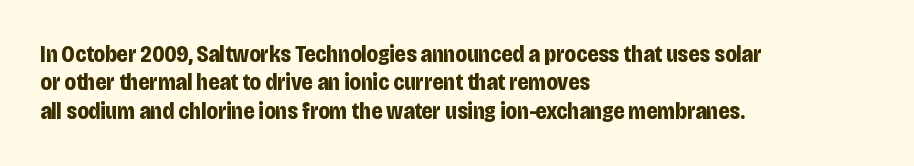
Plain, unruled lines of type. Heft: maximum for text — a bold. The tracking reads as untouched default to a designer's eye. Nope, not italic — everything's standing straight.
